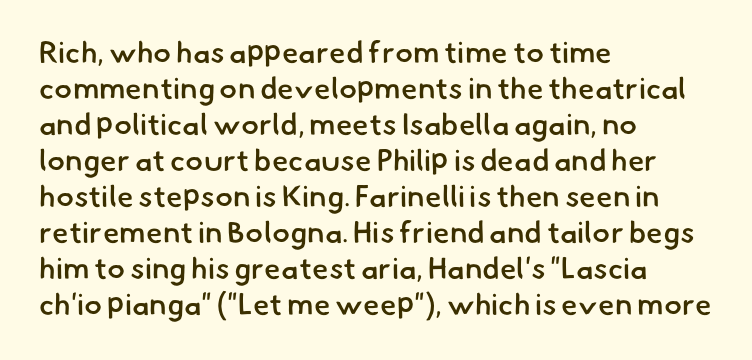
Each word holds together tightly as a unit, with standard inter-letter gaps. The glyphs are unaccompanied by any horizontal stroke below them. The glyphs have the mass of a demibold cut, below bold. Varying glyph widths throughout — classic text-font behaviour. The ragged edge is on the right, which tells us the setting is flush left.
